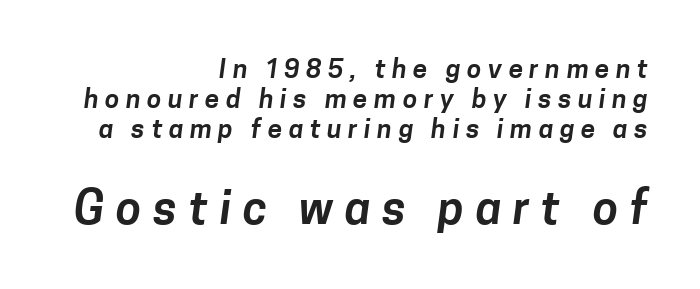
The image shows 46 px sans-serif type; set right-aligned, tight line spacing (1.15x), unusually wide letter spacing (+0.25 em), not underlined; the second (bottom) block is 1.77x larger; low stroke contrast and a medium x-height.
